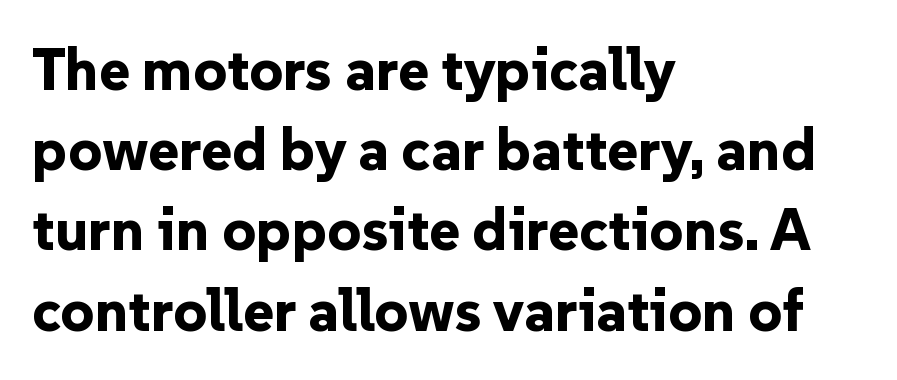
{"serif": "no", "italic": "no", "bold": "yes", "weight": "bold", "width": "normal", "stroke_contrast": "low", "x_height": "medium", "monospaced": "no", "underline": "no", "align": "left", "line_spacing": "normal", "line_spacing_ratio": 1.36, "letter_spacing": "normal", "letter_spacing_em": 0.0, "glyph_px": 59}
